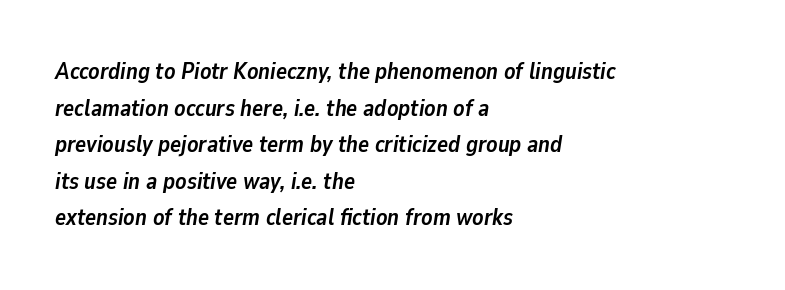
{"italic": "yes", "lean": "right", "slant_degrees": 9, "bold": "yes", "underline": "no", "align": "left", "line_spacing": "normal", "line_spacing_ratio": 1.59, "letter_spacing": "normal", "letter_spacing_em": 0.0, "glyph_px": 23}
